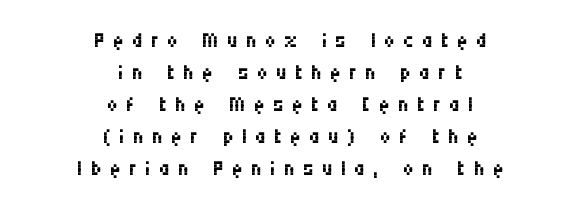
Q: Is the text bold? A: No.
Q: Is the text italic (slanted)? A: No, it is upright.
Q: Is the typeface a serif or a sans-serif typeface? A: Sans-serif.
Q: Is the text underlined? A: No.
Q: How is the paragraph aligned? A: Centered.
Q: Is the spacing between letters normal or unusually wide? A: Unusually wide.
Q: Is the spacing between lines tight, normal or loose? A: Tight.
Q: Width (condensed, normal, or wide)? A: Condensed.
Q: Stroke contrast? A: Medium.
Q: x-height? A: Large.
Q: Monospaced? A: No.
